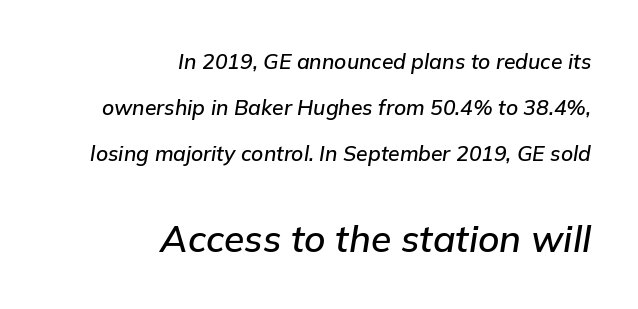
{"italic": "yes", "lean": "right", "slant_degrees": 9, "width": "normal", "stroke_contrast": "low", "x_height": "medium", "monospaced": "no", "underline": "no", "align": "right", "line_spacing": "loose", "line_spacing_ratio": 2.18, "letter_spacing": "normal", "letter_spacing_em": 0.0, "larger_block": "second", "size_ratio": 1.76, "glyph_px": 37}
